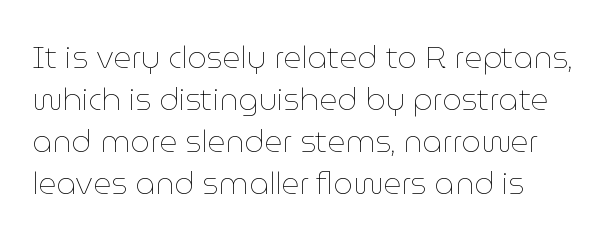
{"italic": "no", "bold": "no", "weight": "thin", "width": "normal", "stroke_contrast": "low", "x_height": "medium", "monospaced": "no", "underline": "no", "line_spacing": "normal", "line_spacing_ratio": 1.35, "letter_spacing": "normal", "letter_spacing_em": 0.0, "glyph_px": 31}
